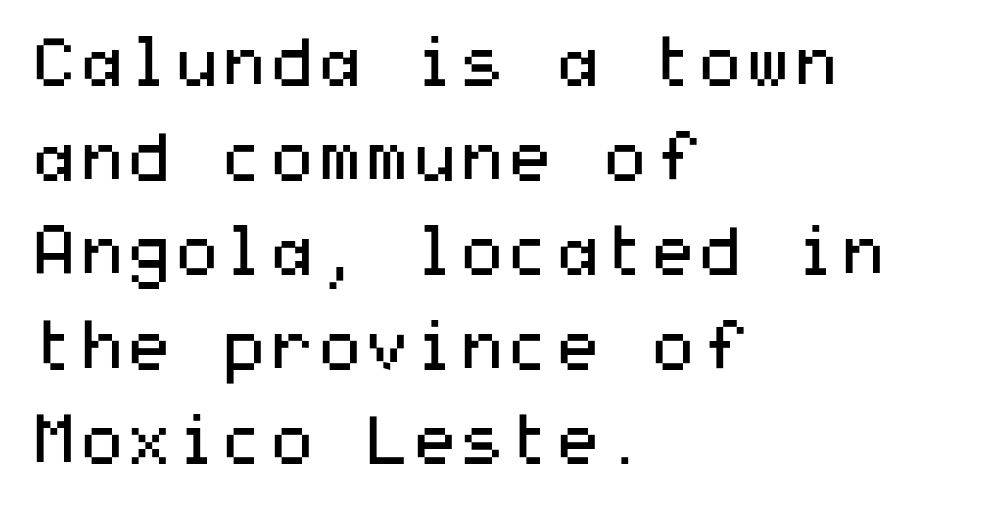
Ink coverage per letter is moderate at most. Standard letterfit; no display-style spreading of the glyphs. This sample uses an upright cut, with every glyph sitting square on the baseline. Quick note: underline off. Regarding serifs, this sample does without them.
